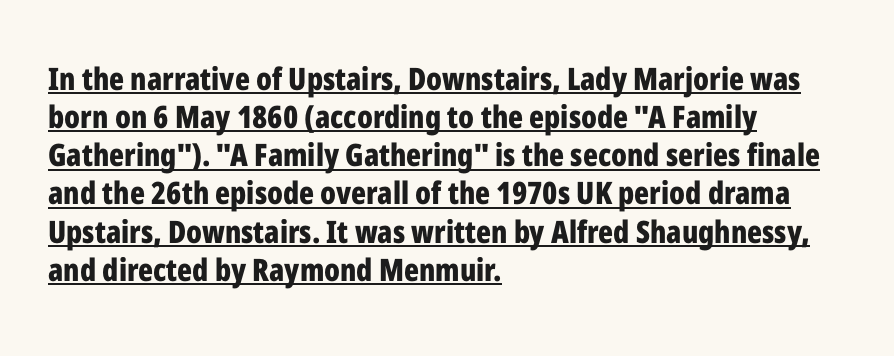
{"serif": "no", "italic": "no", "bold": "yes", "weight": "bold", "width": "condensed", "stroke_contrast": "low", "x_height": "medium", "monospaced": "no", "underline": "yes", "align": "left", "line_spacing_ratio": 1.23, "letter_spacing": "normal", "letter_spacing_em": 0.0, "glyph_px": 31}
